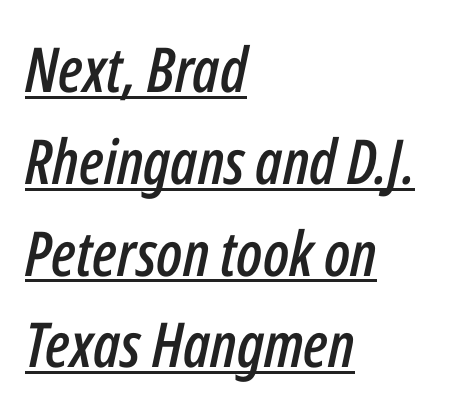
Q: Is the text italic (slanted)? A: Yes, it leans right by about 12 degrees.
Q: Is the text underlined? A: Yes.
Q: How is the paragraph aligned? A: Left-aligned.
Q: Is the spacing between letters normal or unusually wide? A: Normal.
Q: Is the spacing between lines tight, normal or loose? A: Normal.
Q: Width (condensed, normal, or wide)? A: Condensed.
Q: Stroke contrast? A: Low.
Q: x-height? A: Medium.
Q: Monospaced? A: No.
